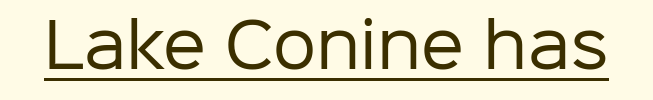
The image shows 61 px regular-weight sans-serif type, upright; set normal letter spacing, underlined; low stroke contrast and a medium x-height.
